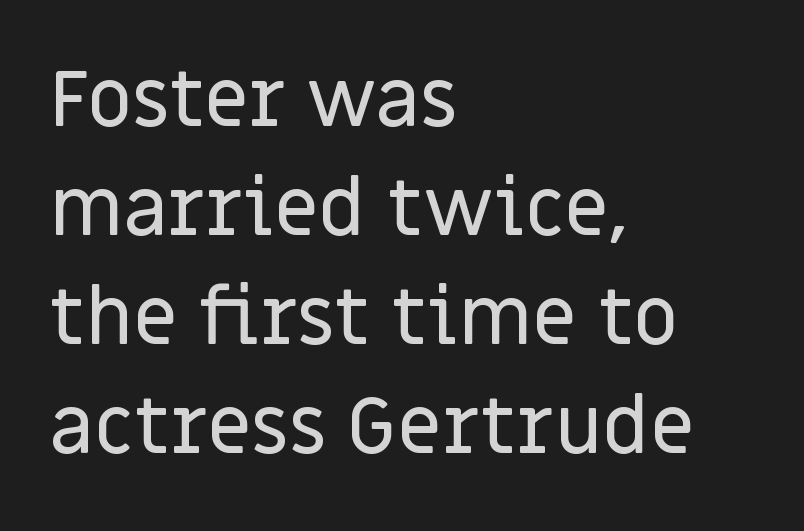
The image shows 79 px sans-serif type, upright; set left-aligned, normal line spacing (1.38x), normal letter spacing, not underlined; low stroke contrast and a large x-height.
